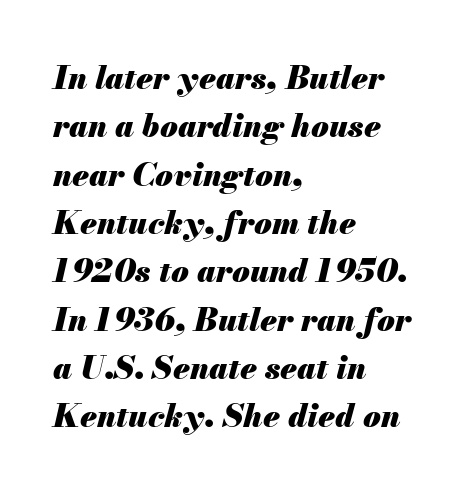
{"italic": "yes", "lean": "right", "slant_degrees": 13, "bold": "yes", "weight": "heavy", "width": "normal", "stroke_contrast": "medium", "x_height": "small", "monospaced": "no", "underline": "no", "align": "left", "line_spacing": "normal", "line_spacing_ratio": 1.51, "letter_spacing": "normal", "letter_spacing_em": 0.0, "glyph_px": 32}
